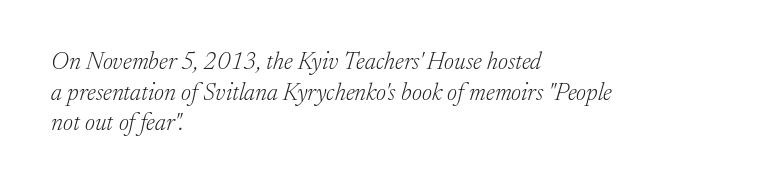
You can tell it's italic because the verticals aren't actually vertical. Horizontally, the lines are justified to the leading edge only. The strokes carry an ordinary text weight at most. Evenly set lines give the paragraph a standard silhouette. Quick note: underline off. You could call the tracking neutral — neither tight nor loose.
